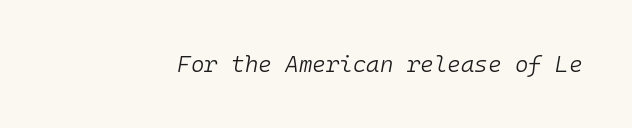
This reads as an unemphasized weight, regular at the heaviest. Unmarked baselines from the first word to the last. Compared with typical body copy, the letter spacing here is the same. Characters are canted at an angle relative to the baseline's perpendicular.
